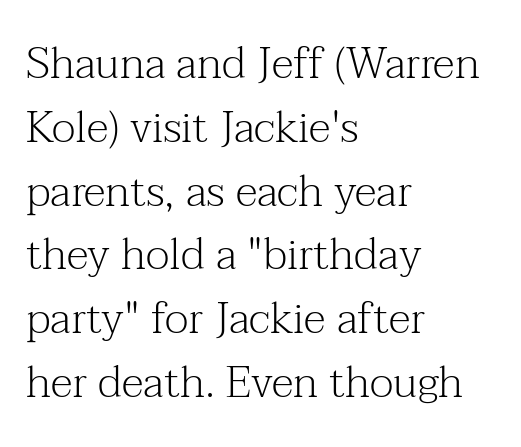
Q: Is the text bold? A: No.
Q: Is the text italic (slanted)? A: No, it is upright.
Q: Is the typeface a serif or a sans-serif typeface? A: Serif.
Q: Is the text underlined? A: No.
Q: How is the paragraph aligned? A: Left-aligned.
Q: Is the spacing between letters normal or unusually wide? A: Normal.
Q: Is the spacing between lines tight, normal or loose? A: Normal.
Q: Width (condensed, normal, or wide)? A: Normal.
Q: Stroke contrast? A: Medium.
Q: x-height? A: Medium.
Q: Monospaced? A: No.
